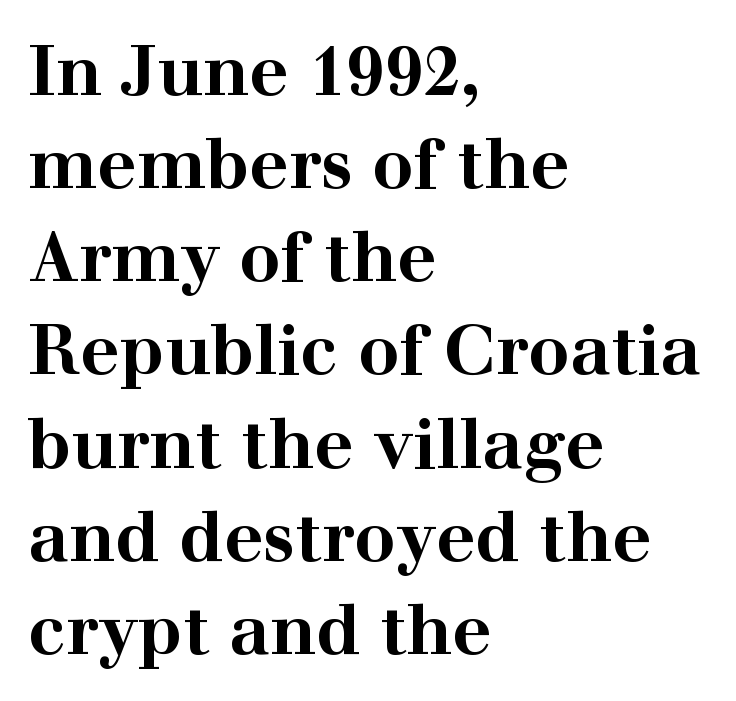
Q: Is the text bold? A: Yes.
Q: Is the text italic (slanted)? A: No, it is upright.
Q: Is the typeface a serif or a sans-serif typeface? A: Serif.
Q: Is the text underlined? A: No.
Q: How is the paragraph aligned? A: Left-aligned.
Q: Is the spacing between letters normal or unusually wide? A: Normal.
Q: Is the spacing between lines tight, normal or loose? A: Normal.
Q: Width (condensed, normal, or wide)? A: Wide.
Q: Stroke contrast? A: High.
Q: x-height? A: Medium.
Q: Monospaced? A: No.
